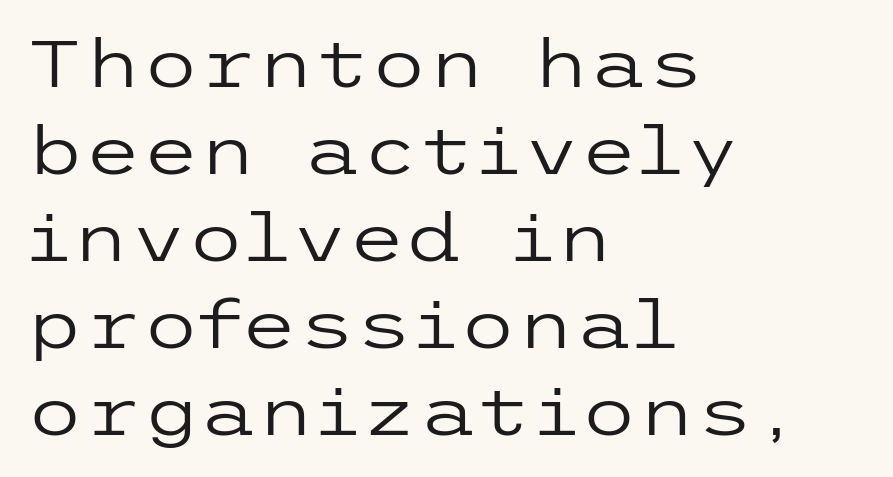
Inter-character spacing is left at the font's built-in metrics. Weight class: somewhere from thin through regular. Has an underline been added? It has not. Line beginnings align vertically; line endings do not. Vertically, the passage feels balanced, rows spaced as you'd expect.
